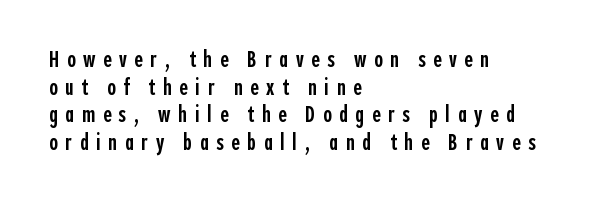
The image shows 23 px text type, upright; set left-aligned, line spacing 1.2x, unusually wide letter spacing (+0.33 em), not underlined.
